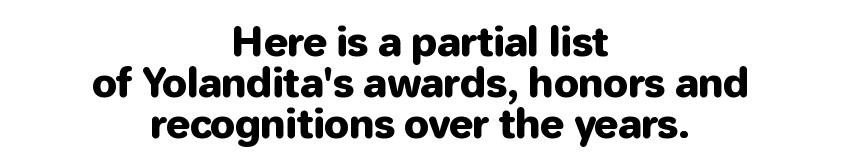
Compared with typical body copy, the letter spacing here is the same. Layout note: lines centered. Spacing verdict: proportional, widths tailored to each character. Does the leading feel generous? Not at all — it's pinched.
